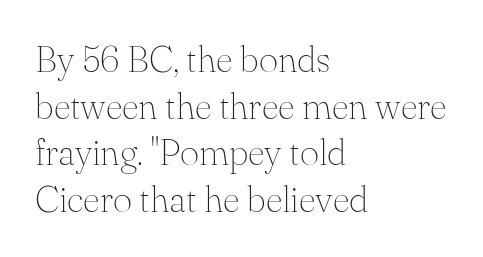
Q: Is the text bold? A: No.
Q: Is the text italic (slanted)? A: No, it is upright.
Q: Is the typeface a serif or a sans-serif typeface? A: Serif.
Q: Is the text underlined? A: No.
Q: How is the paragraph aligned? A: Left-aligned.
Q: Is the spacing between letters normal or unusually wide? A: Normal.
Q: Is the spacing between lines tight, normal or loose? A: Normal.
Q: Width (condensed, normal, or wide)? A: Normal.
Q: Stroke contrast? A: Medium.
Q: x-height? A: Small.
Q: Monospaced? A: No.
